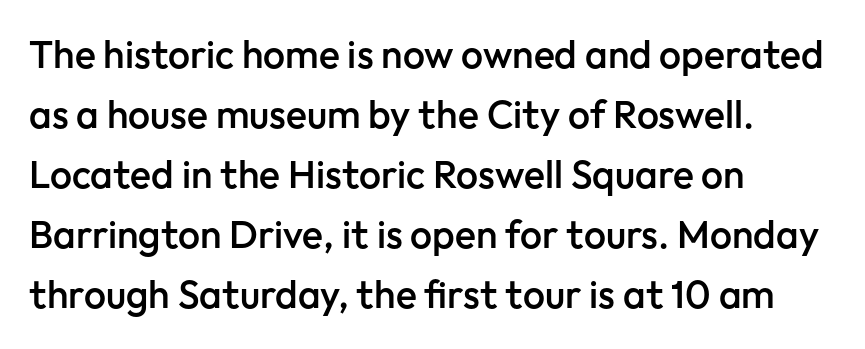
The image shows 39 px semibold sans-serif type, upright; set left-aligned, normal line spacing (1.54x), normal letter spacing, not underlined; low stroke contrast and a medium x-height.
